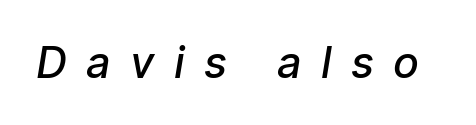
Short note: letters widely spaced. Note the varied advance widths — an 'i' is clearly narrower than an 'm'. The passage shown is not underscored anywhere. The font family rendered here belongs to the sans-serif group. Notice the strokes are somewhat thickened but not fully heavy: this is a semibold.
